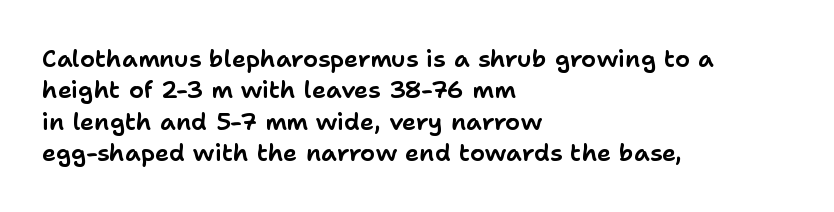
{"italic": "no", "underline": "no", "align": "left", "line_spacing": "normal", "line_spacing_ratio": 1.31, "letter_spacing": "normal", "letter_spacing_em": 0.0, "glyph_px": 24}
